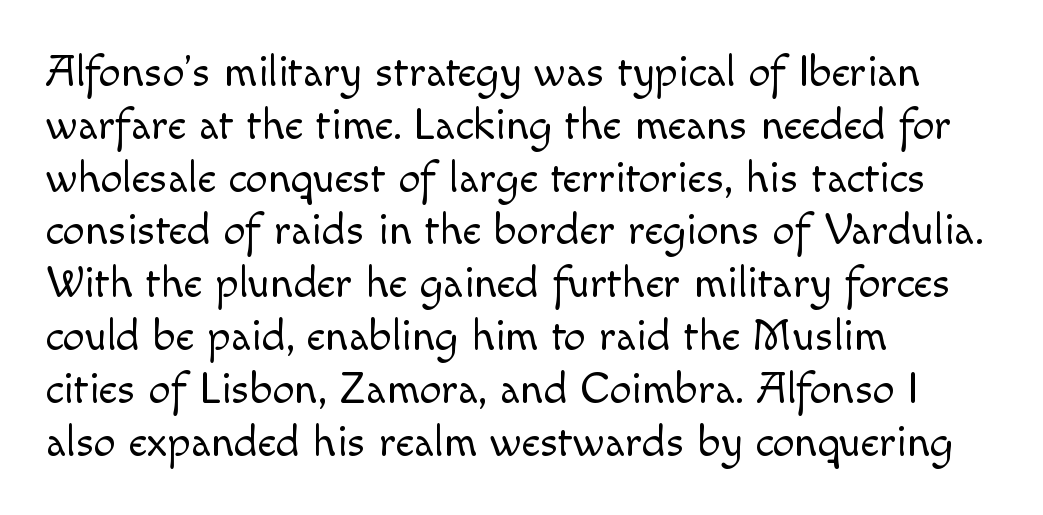
Q: Is the text bold? A: No.
Q: Is the text italic (slanted)? A: No, it is upright.
Q: Is the typeface a serif or a sans-serif typeface? A: Sans-serif.
Q: Is the text underlined? A: No.
Q: How is the paragraph aligned? A: Left-aligned.
Q: Is the spacing between letters normal or unusually wide? A: Normal.
Q: Width (condensed, normal, or wide)? A: Normal.
Q: x-height? A: Small.
Q: Monospaced? A: No.
